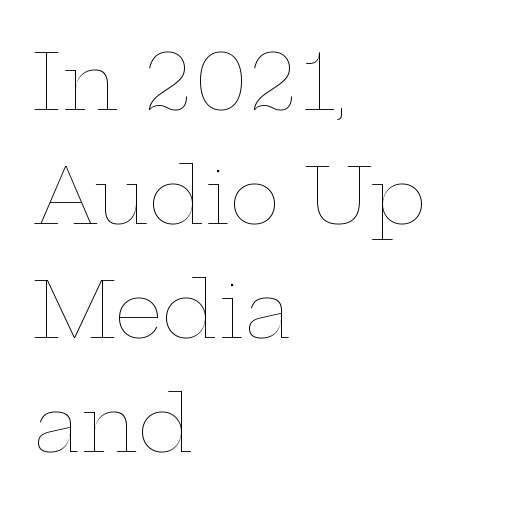
Each letter keeps its own natural width here, so spacing adapts to shape. Plain, unruled lines of type. The letterforms sit at book weight or below. Typeset ragged right — the left edge is the straight one. The space between consecutive lines is moderate. Every character sits straight up, as roman type does.
